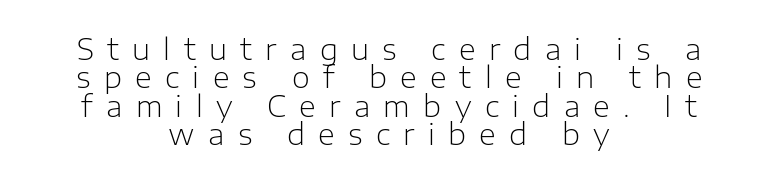
The image shows 29 px light sans-serif type, upright; set centered, tight line spacing (0.98x), unusually wide letter spacing (+0.46 em), not underlined; low stroke contrast and a medium x-height.
